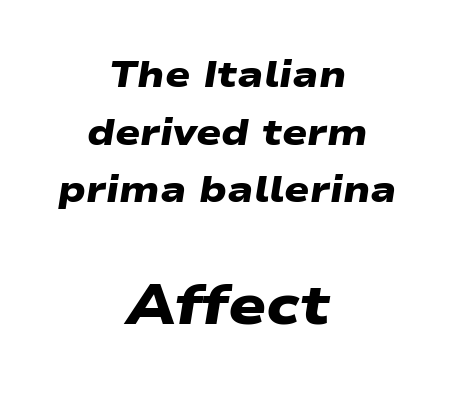
{"serif": "no", "bold": "yes", "weight": "heavy", "width": "wide", "stroke_contrast": "low", "x_height": "medium", "monospaced": "no", "underline": "no", "align": "center", "line_spacing": "normal", "line_spacing_ratio": 1.56, "letter_spacing": "normal", "letter_spacing_em": 0.0, "larger_block": "second", "size_ratio": 1.51, "glyph_px": 56}
